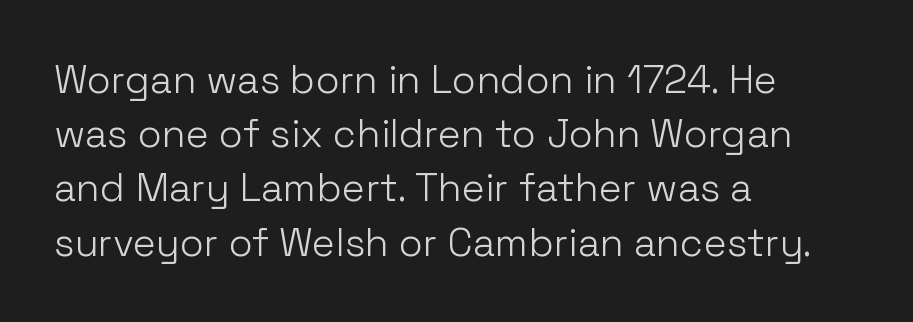
Each stroke keeps to a modest, everyday thickness or less. Left-aligned paragraph, ragged on the right. The leading is moderate, giving the passage an even texture. You can tell it's not italic because the verticals are truly vertical. Caption: standard tracking, unaltered. Words float on clear page, feet unadorned.
